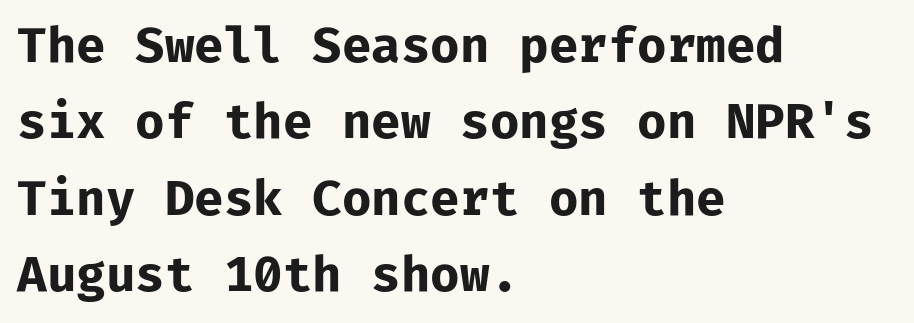
{"serif": "no", "italic": "no", "bold": "yes", "weight": "bold", "width": "normal", "stroke_contrast": "low", "x_height": "medium", "monospaced": "yes", "underline": "no", "align": "left", "line_spacing": "normal", "line_spacing_ratio": 1.59, "letter_spacing": "normal", "letter_spacing_em": 0.0, "glyph_px": 48}
